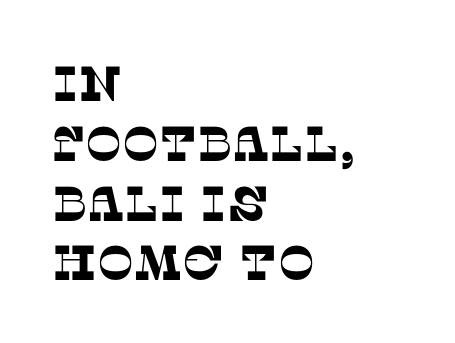
Q: Is the typeface a serif or a sans-serif typeface? A: Serif.
Q: Is the text underlined? A: No.
Q: How is the paragraph aligned? A: Left-aligned.
Q: Is the spacing between letters normal or unusually wide? A: Normal.
Q: Width (condensed, normal, or wide)? A: Normal.
Q: Stroke contrast? A: Low.
Q: x-height? A: Large.
Q: Monospaced? A: No.
